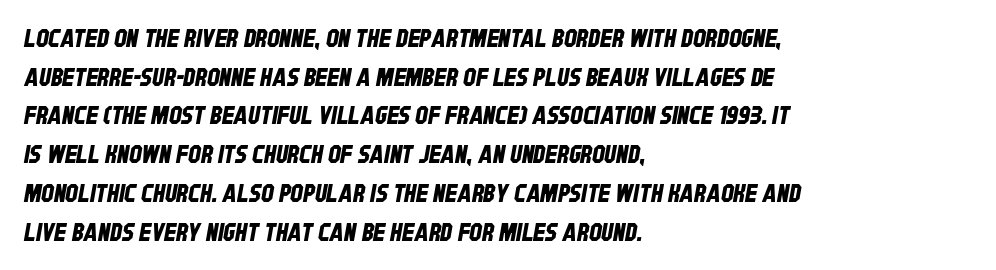
Horizontal alignment here is leftward, the default for most running prose. A typesetter would call this leading conventional body-copy spacing. The rendering keeps characters at their native spacing. Type without underlining.
